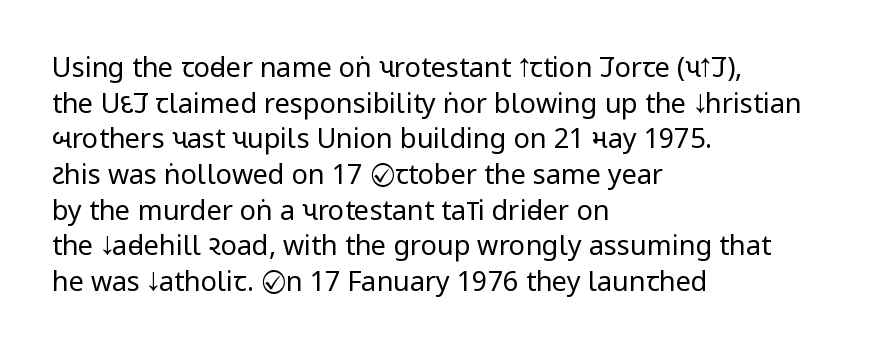
Notice how descenders clear the ascenders below comfortably — that's standard leading. Rule under the text: the space is simply empty. This rendering uses left alignment, leaving the right contour irregular. The type sits square on the baseline with zero lean. The font sits on the lighter half of the weight spectrum, regular included. The gaps between neighbouring characters are ordinary and unremarkable.
